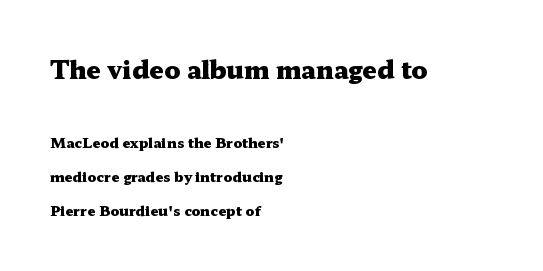
Q: Is the text bold? A: Yes.
Q: Is the text italic (slanted)? A: No, it is upright.
Q: Is the text underlined? A: No.
Q: How is the paragraph aligned? A: Left-aligned.
Q: Is the spacing between letters normal or unusually wide? A: Normal.
Q: Is the spacing between lines tight, normal or loose? A: Loose.
Q: Which block of text is set in a larger size, the first (top) or the second (bottom)? A: The first (top) one.
